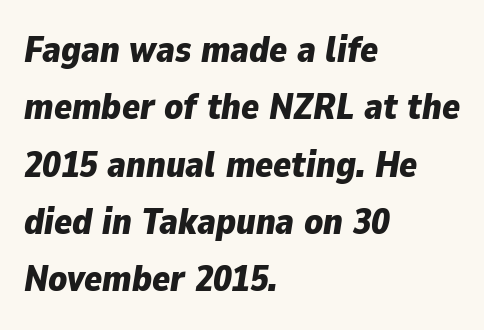
Q: Is the text bold? A: Yes.
Q: Is the text italic (slanted)? A: Yes, it leans right by about 9 degrees.
Q: Is the text underlined? A: No.
Q: How is the paragraph aligned? A: Left-aligned.
Q: Is the spacing between letters normal or unusually wide? A: Normal.
Q: Is the spacing between lines tight, normal or loose? A: Normal.
Q: Width (condensed, normal, or wide)? A: Normal.
Q: Stroke contrast? A: Low.
Q: x-height? A: Medium.
Q: Monospaced? A: No.
